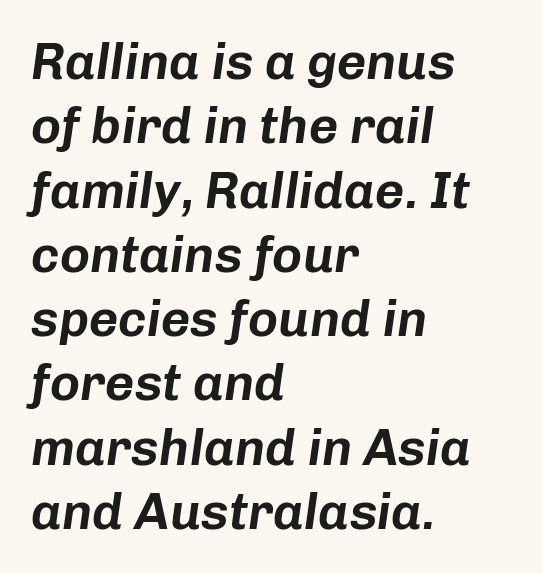
Q: Is the text italic (slanted)? A: Yes, it leans right by about 8 degrees.
Q: Is the text underlined? A: No.
Q: How is the paragraph aligned? A: Left-aligned.
Q: Is the spacing between letters normal or unusually wide? A: Normal.
Q: Is the spacing between lines tight, normal or loose? A: Normal.
Q: Width (condensed, normal, or wide)? A: Normal.
Q: Stroke contrast? A: Low.
Q: x-height? A: Medium.
Q: Monospaced? A: No.
